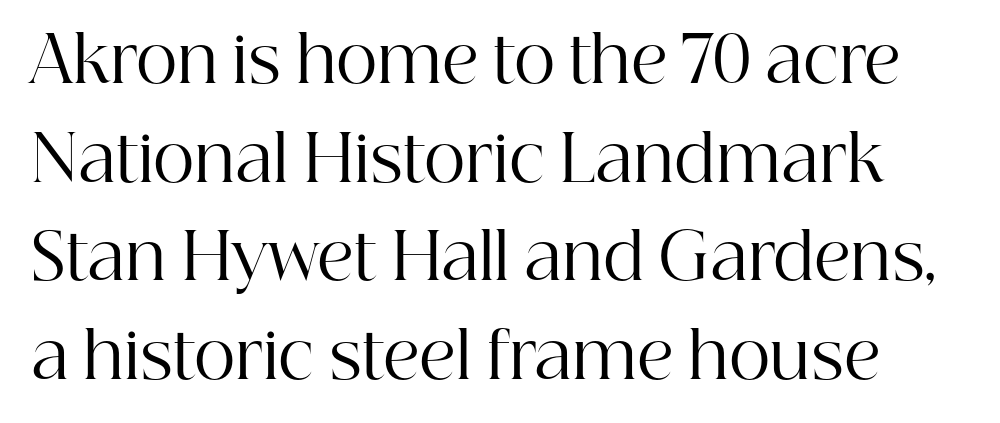
This is serif lettering, the kind often seen in printed books. Stroke mass is kept to a normal reading level or below. Vertical strokes here are truly vertical. Interline gaps are of average width in this sample. Does extra space separate the letters? No, they use regular spacing.
